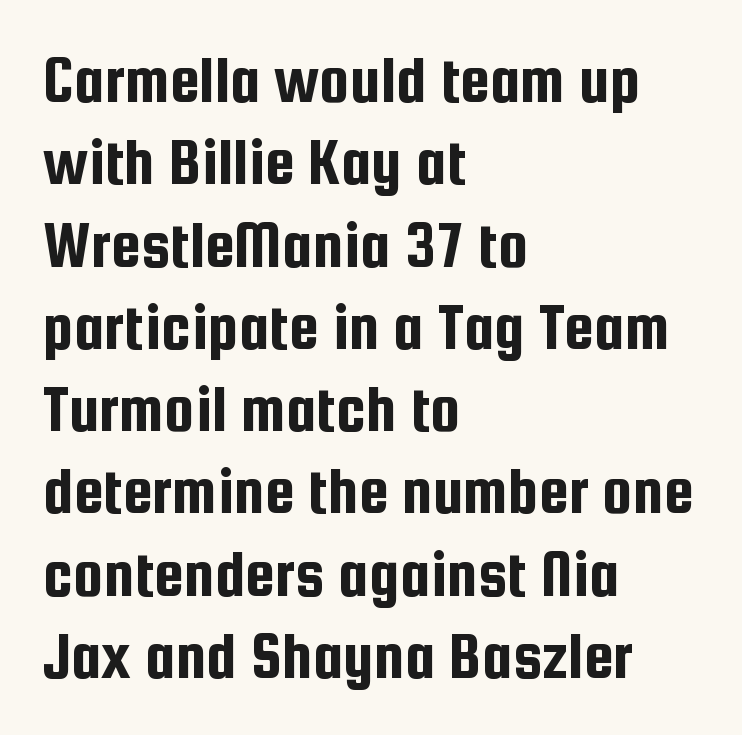
The image shows 68 px condensed sans-serif type, upright; set left-aligned, line spacing 1.21x, normal letter spacing, not underlined; low stroke contrast and a medium x-height.
